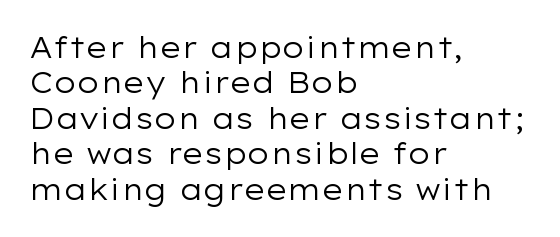
{"serif": "no", "italic": "no", "bold": "no", "weight": "regular", "width": "wide", "stroke_contrast": "low", "x_height": "medium", "monospaced": "no", "underline": "no", "align": "left", "line_spacing_ratio": 1.22, "letter_spacing": "normal", "letter_spacing_em": 0.0, "glyph_px": 29}
